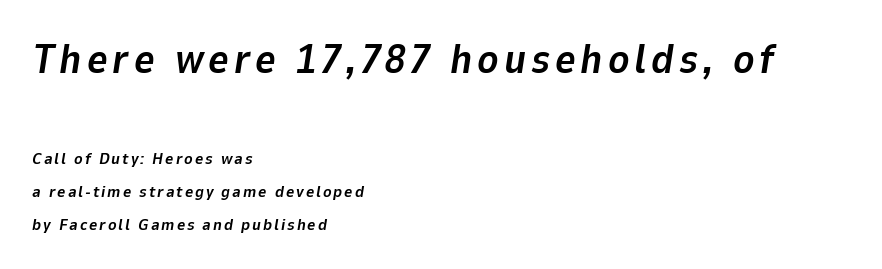
Notice how the stems are inclined rather than vertical — that's the hallmark of italics. If you squint, the top block still reads clearly — it's the larger of the two. Each line starts at the same left margin while the right side varies. This sample has the flowing, uneven cadence of proportional lettering. Compared with typical paragraphs, the rows here are farther apart. The area under the type is left untouched.
